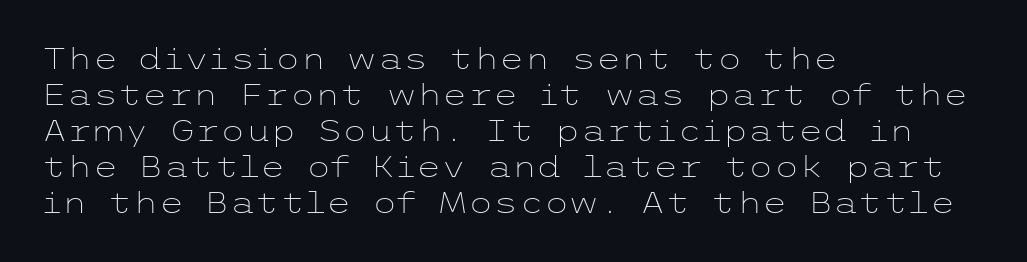
Q: Is the text bold? A: No.
Q: Is the text italic (slanted)? A: No, it is upright.
Q: Is the typeface a serif or a sans-serif typeface? A: Sans-serif.
Q: Is the text underlined? A: No.
Q: How is the paragraph aligned? A: Left-aligned.
Q: Is the spacing between letters normal or unusually wide? A: Normal.
Q: Width (condensed, normal, or wide)? A: Wide.
Q: Stroke contrast? A: Low.
Q: x-height? A: Medium.
